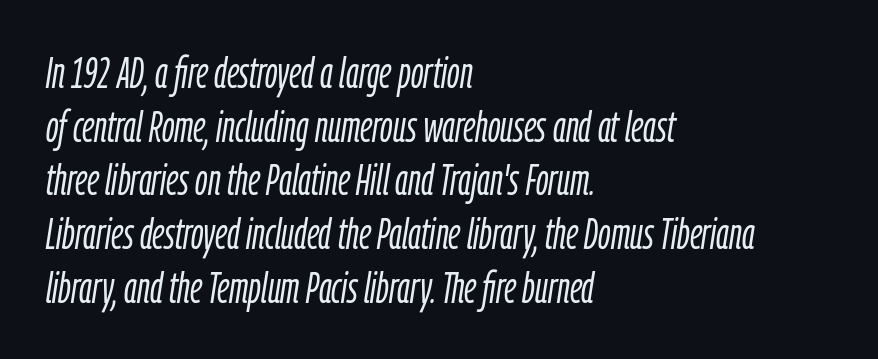
The image shows 43 px light, condensed type, italic (leaning right); set left-aligned, normal line spacing (1.25x), normal letter spacing, not underlined; low stroke contrast and a medium x-height.
